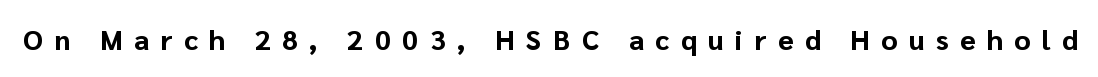
The image shows 28 px bold sans-serif type, upright; set unusually wide letter spacing (+0.41 em), not underlined; low stroke contrast and a medium x-height.
